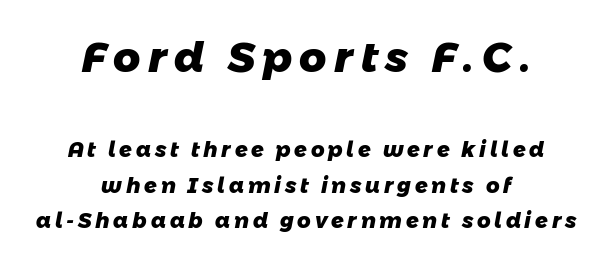
Layout note: lines centered. The block sitting higher on the canvas is the one with enlarged characters. The vertical gap from one line to the next is medium. These lines are composed in type without serifs. The sample has been set heavy, in full bold. The space directly below the letters is spotless.
